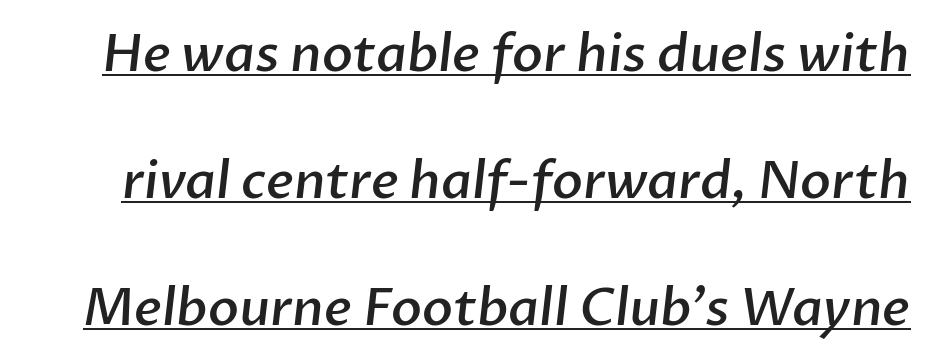
This rendering leaves character spacing at its baseline value. Weight: semibold (demi). One glance says open: line gaps are wider than usual. The rendering uses natural spacing where letterforms have individual widths.
